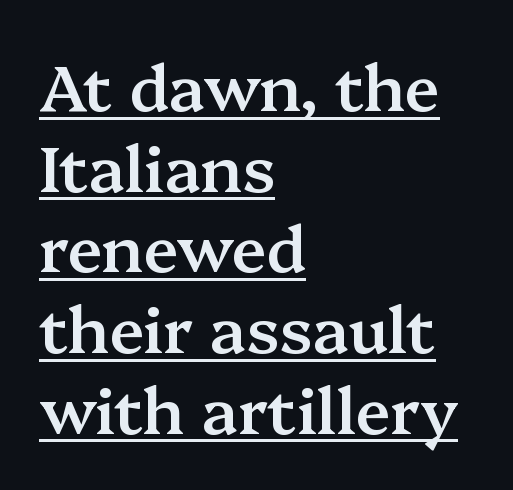
Q: Is the text bold? A: Semi-bold.
Q: Is the text italic (slanted)? A: No, it is upright.
Q: Is the typeface a serif or a sans-serif typeface? A: Serif.
Q: Is the text underlined? A: Yes.
Q: How is the paragraph aligned? A: Left-aligned.
Q: Is the spacing between letters normal or unusually wide? A: Normal.
Q: Is the spacing between lines tight, normal or loose? A: Normal.
Q: Width (condensed, normal, or wide)? A: Normal.
Q: Stroke contrast? A: Medium.
Q: x-height? A: Medium.
Q: Monospaced? A: No.
